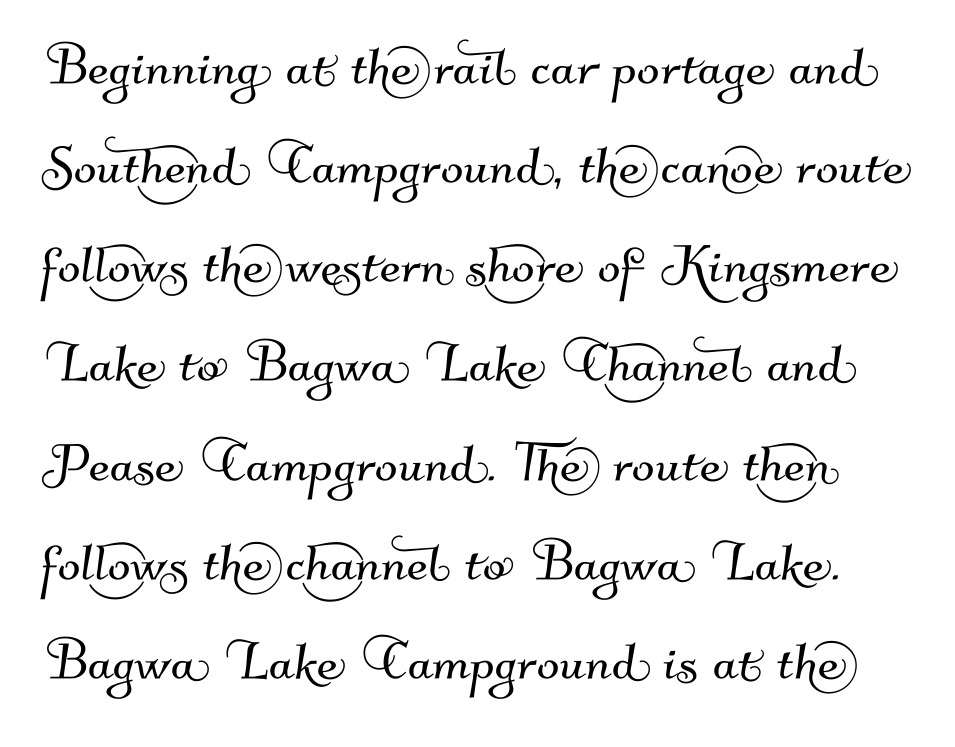
Q: Is the typeface a serif or a sans-serif typeface? A: Sans-serif.
Q: Is the text underlined? A: No.
Q: Is the spacing between letters normal or unusually wide? A: Normal.
Q: Is the spacing between lines tight, normal or loose? A: Normal.
Q: Width (condensed, normal, or wide)? A: Normal.
Q: Stroke contrast? A: Medium.
Q: x-height? A: Small.
Q: Monospaced? A: No.
